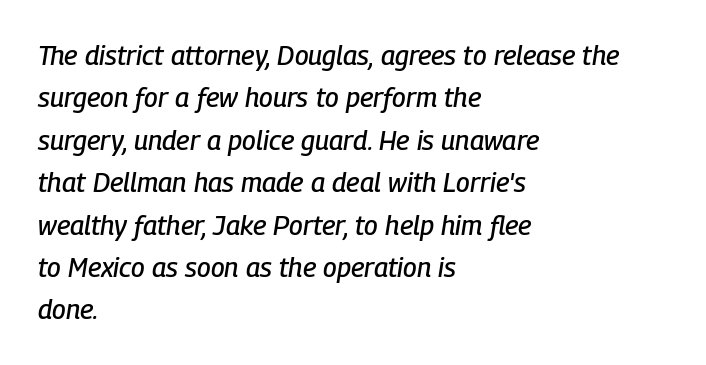
Q: Is the text italic (slanted)? A: Yes, it leans right by about 9 degrees.
Q: Is the text underlined? A: No.
Q: How is the paragraph aligned? A: Left-aligned.
Q: Is the spacing between letters normal or unusually wide? A: Normal.
Q: Is the spacing between lines tight, normal or loose? A: Normal.
